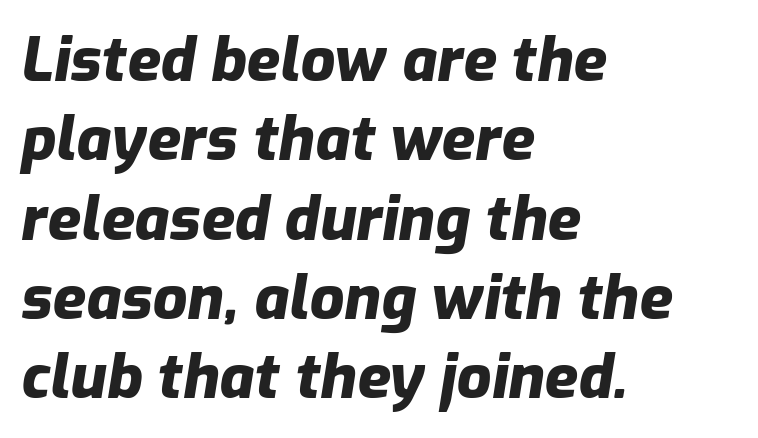
Q: Is the text bold? A: Yes.
Q: Is the text italic (slanted)? A: Yes, it leans right by about 9 degrees.
Q: Is the text underlined? A: No.
Q: How is the paragraph aligned? A: Left-aligned.
Q: Is the spacing between letters normal or unusually wide? A: Normal.
Q: Is the spacing between lines tight, normal or loose? A: Normal.
Q: Width (condensed, normal, or wide)? A: Normal.
Q: Stroke contrast? A: Low.
Q: x-height? A: Medium.
Q: Monospaced? A: No.
